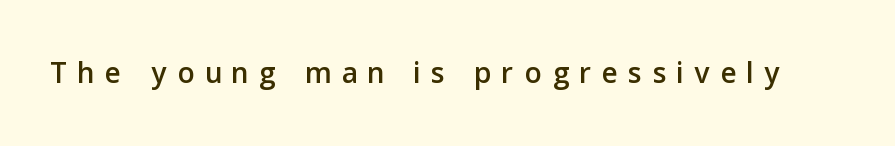
{"serif": "no", "italic": "no", "width": "normal", "stroke_contrast": "low", "x_height": "medium", "monospaced": "no", "underline": "no", "letter_spacing": "wide", "letter_spacing_em": 0.26, "glyph_px": 42}
